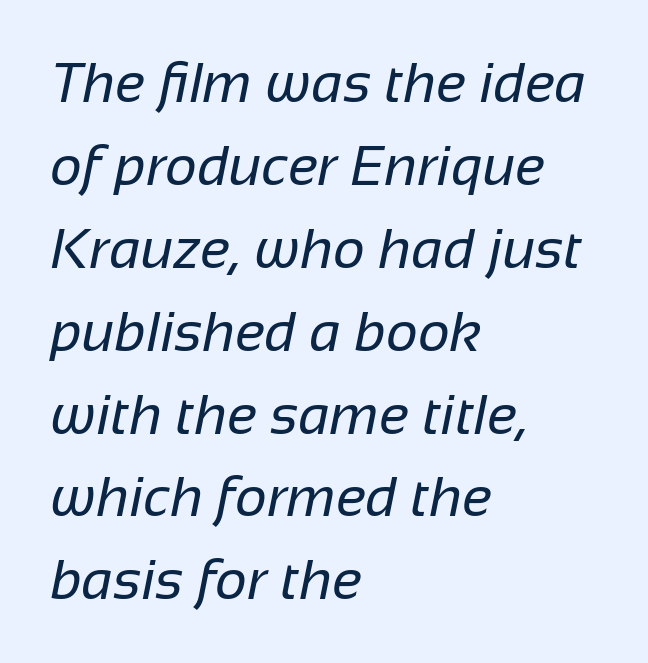
Q: Is the text bold? A: No.
Q: Is the typeface a serif or a sans-serif typeface? A: Sans-serif.
Q: Is the text underlined? A: No.
Q: How is the paragraph aligned? A: Left-aligned.
Q: Is the spacing between letters normal or unusually wide? A: Normal.
Q: Is the spacing between lines tight, normal or loose? A: Normal.
Q: Width (condensed, normal, or wide)? A: Normal.
Q: Stroke contrast? A: Low.
Q: x-height? A: Medium.
Q: Monospaced? A: No.
